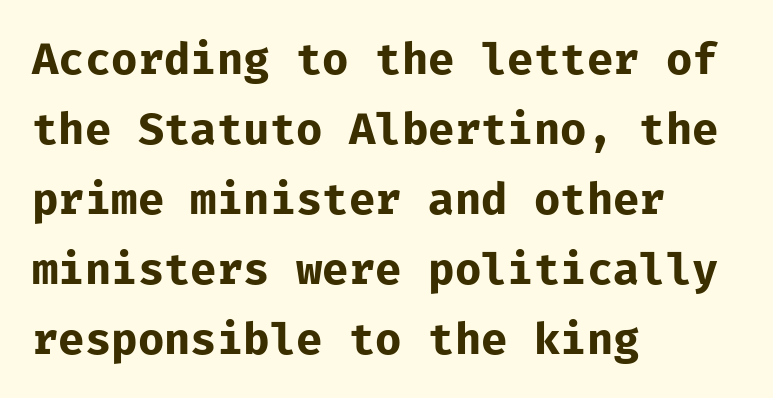
Q: Is the text bold? A: Yes.
Q: Is the text italic (slanted)? A: No, it is upright.
Q: Is the typeface a serif or a sans-serif typeface? A: Sans-serif.
Q: Is the text underlined? A: No.
Q: How is the paragraph aligned? A: Left-aligned.
Q: Is the spacing between letters normal or unusually wide? A: Normal.
Q: Is the spacing between lines tight, normal or loose? A: Normal.
Q: Width (condensed, normal, or wide)? A: Normal.
Q: Stroke contrast? A: Low.
Q: x-height? A: Medium.
Q: Monospaced? A: Yes.
